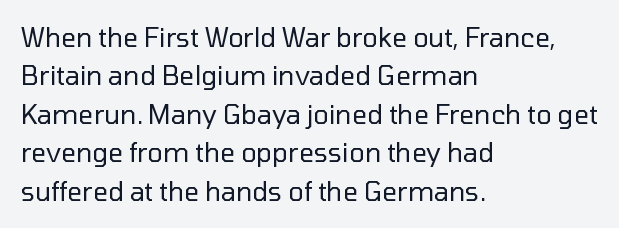
Leftover space on each line is placed entirely after the last word. The font sits on the lighter half of the weight spectrum, regular included. Here the glyphs are tracked normally, forming tight word shapes. Evenly set lines give the paragraph a standard silhouette. The area under the type is left untouched. The letters stand upright; this is a roman face.
